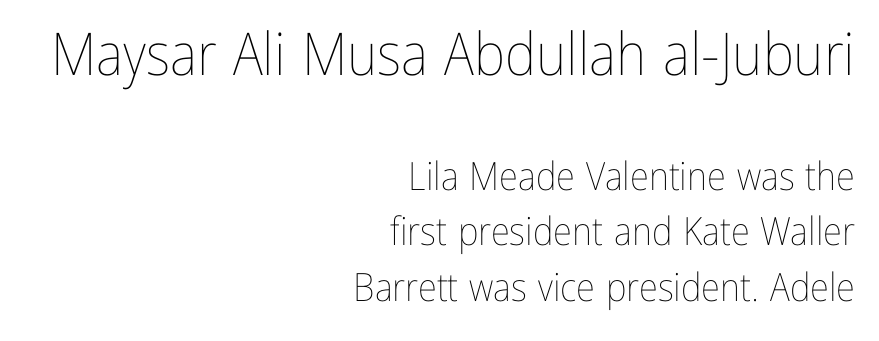
Q: Is the text bold? A: No.
Q: Is the text italic (slanted)? A: No, it is upright.
Q: Is the text underlined? A: No.
Q: How is the paragraph aligned? A: Right-aligned.
Q: Is the spacing between letters normal or unusually wide? A: Normal.
Q: Is the spacing between lines tight, normal or loose? A: Normal.
Q: Which block of text is set in a larger size, the first (top) or the second (bottom)? A: The first (top) one.
Q: Width (condensed, normal, or wide)? A: Condensed.
Q: Stroke contrast? A: Low.
Q: x-height? A: Medium.
Q: Monospaced? A: No.
